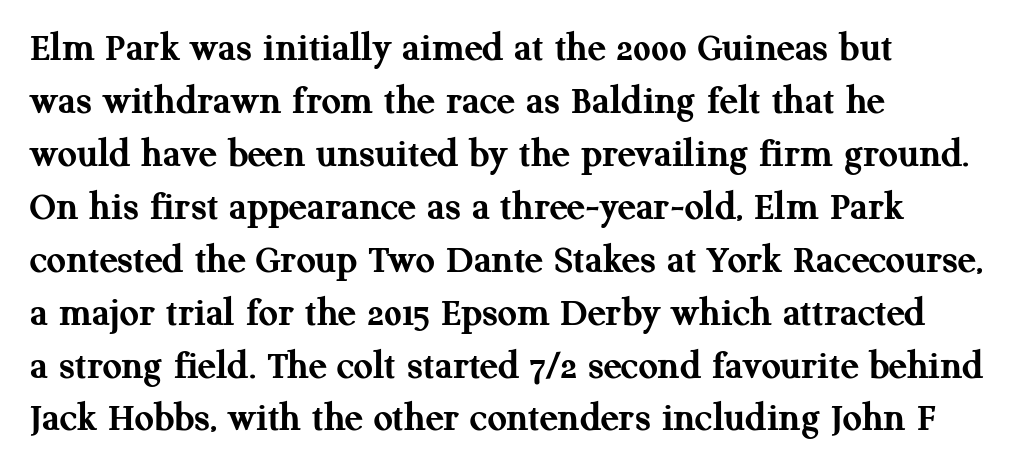
{"serif": "yes", "italic": "no", "bold": "yes", "weight": "semibold", "width": "normal", "stroke_contrast": "medium", "x_height": "medium", "monospaced": "no", "underline": "no", "align": "left", "line_spacing": "normal", "line_spacing_ratio": 1.26, "letter_spacing": "normal", "letter_spacing_em": 0.0, "glyph_px": 42}
